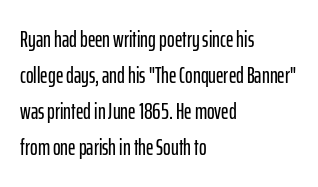
Regular leading. Check under the words: just untouched page. The type is set solid horizontally, with unmodified tracking. The paragraph has a hard left edge and a soft right edge.
